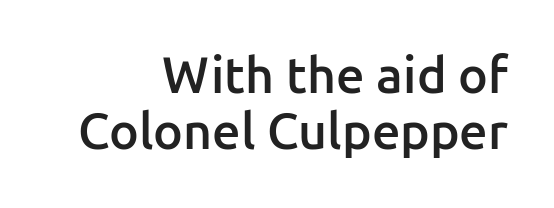
The compositor pushed each line to the right boundary. Set as a demibold, roughly 600 on the weight scale. Varying glyph widths throughout — classic text-font behaviour. These lines were composed using upright roman letters.
